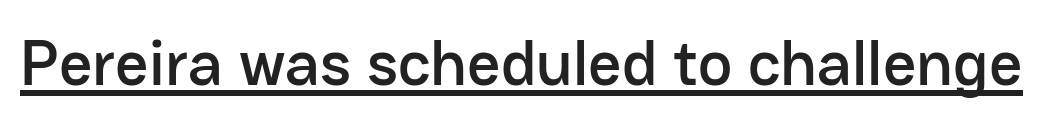
Q: Is the text italic (slanted)? A: No, it is upright.
Q: Is the typeface a serif or a sans-serif typeface? A: Sans-serif.
Q: Is the text underlined? A: Yes.
Q: Is the spacing between letters normal or unusually wide? A: Normal.
Q: Width (condensed, normal, or wide)? A: Normal.
Q: Stroke contrast? A: Low.
Q: x-height? A: Medium.
Q: Monospaced? A: No.
